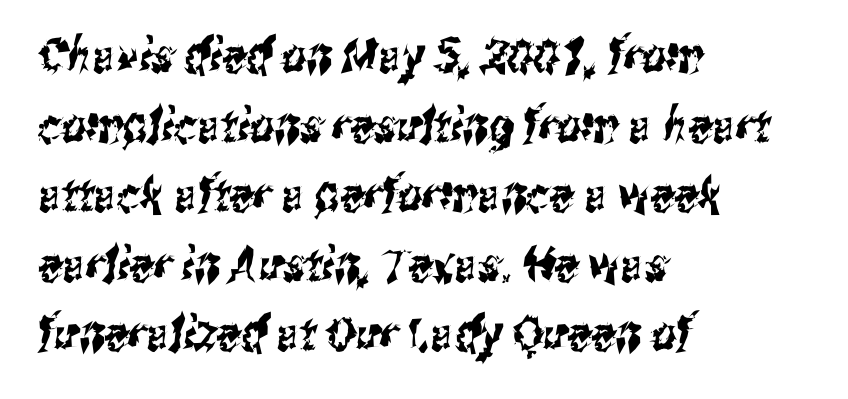
Q: Is the typeface a serif or a sans-serif typeface? A: Sans-serif.
Q: Is the text underlined? A: No.
Q: How is the paragraph aligned? A: Left-aligned.
Q: Is the spacing between letters normal or unusually wide? A: Normal.
Q: Is the spacing between lines tight, normal or loose? A: Normal.
Q: Width (condensed, normal, or wide)? A: Condensed.
Q: Stroke contrast? A: Medium.
Q: x-height? A: Medium.
Q: Monospaced? A: No.
